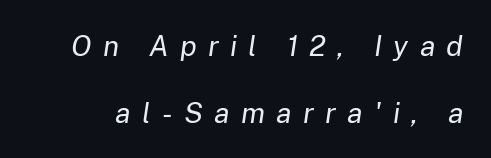
Q: Is the text bold? A: No.
Q: Is the text italic (slanted)? A: Yes, it leans right by about 8 degrees.
Q: Is the text underlined? A: No.
Q: Is the spacing between letters normal or unusually wide? A: Unusually wide.
Q: Is the spacing between lines tight, normal or loose? A: Loose.
Q: Width (condensed, normal, or wide)? A: Normal.
Q: Stroke contrast? A: Low.
Q: x-height? A: Medium.
Q: Monospaced? A: No.
